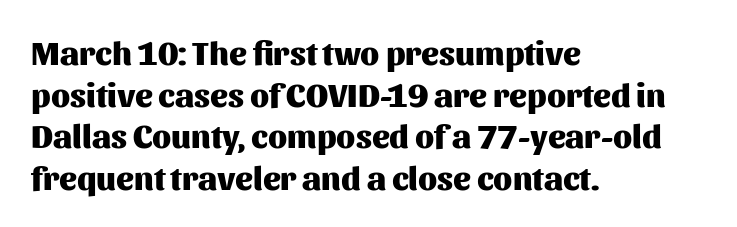
The image shows 33 px heavy sans-serif type, upright; set left-aligned, normal line spacing (1.26x), normal letter spacing, not underlined; medium stroke contrast and a medium x-height.
